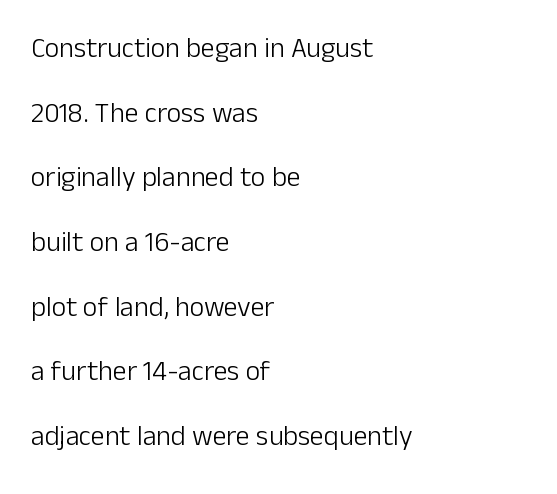
The image shows 28 px light sans-serif type, upright; set left-aligned, loose line spacing (2.31x), normal letter spacing, not underlined; low stroke contrast and a medium x-height.
